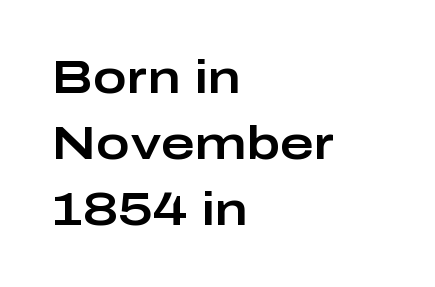
The image shows 46 px wide sans-serif type, upright; set left-aligned, normal line spacing (1.43x), normal letter spacing, not underlined; low stroke contrast and a medium x-height.
